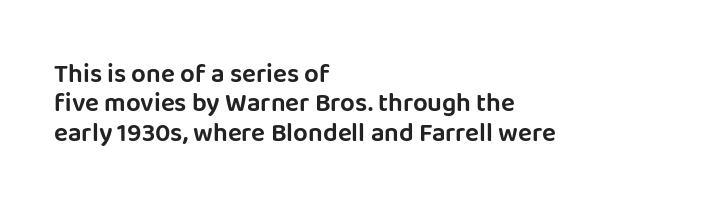
{"italic": "no", "underline": "no", "align": "left", "line_spacing": "tight", "line_spacing_ratio": 1.13, "letter_spacing": "normal", "letter_spacing_em": 0.0, "glyph_px": 26}
